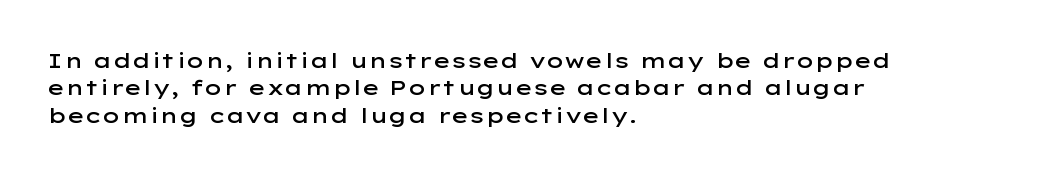
{"italic": "no", "bold": "semi", "underline": "no", "align": "left", "line_spacing": "normal", "line_spacing_ratio": 1.3, "letter_spacing": "normal", "letter_spacing_em": 0.0, "glyph_px": 21}
